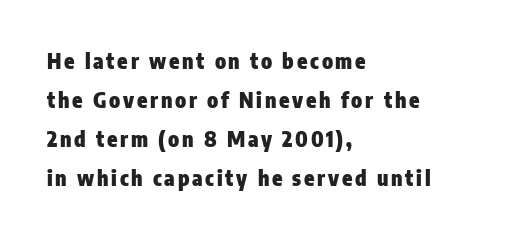
Q: Is the text bold? A: Yes.
Q: Is the text italic (slanted)? A: No, it is upright.
Q: Is the text underlined? A: No.
Q: How is the paragraph aligned? A: Left-aligned.
